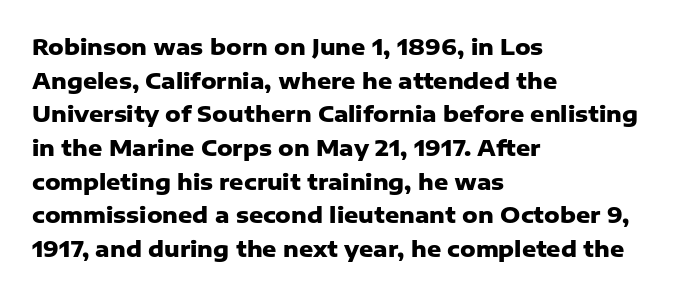
Q: Is the text bold? A: Yes.
Q: Is the text italic (slanted)? A: No, it is upright.
Q: Is the text underlined? A: No.
Q: How is the paragraph aligned? A: Left-aligned.
Q: Is the spacing between letters normal or unusually wide? A: Normal.
Q: Is the spacing between lines tight, normal or loose? A: Normal.
